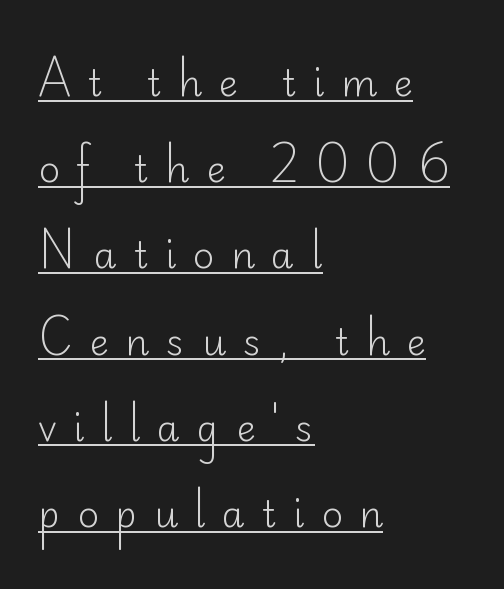
Q: Is the text bold? A: No.
Q: Is the text italic (slanted)? A: No, it is upright.
Q: Is the typeface a serif or a sans-serif typeface? A: Sans-serif.
Q: Is the text underlined? A: Yes.
Q: How is the paragraph aligned? A: Left-aligned.
Q: Is the spacing between letters normal or unusually wide? A: Unusually wide.
Q: Is the spacing between lines tight, normal or loose? A: Loose.
Q: Width (condensed, normal, or wide)? A: Normal.
Q: Stroke contrast? A: Low.
Q: x-height? A: Small.
Q: Monospaced? A: No.
